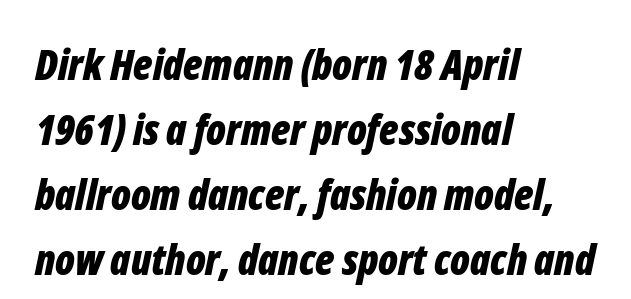
{"italic": "yes", "lean": "right", "slant_degrees": 12, "bold": "yes", "weight": "bold", "width": "condensed", "stroke_contrast": "low", "x_height": "medium", "monospaced": "no", "underline": "no", "align": "left", "line_spacing": "normal", "line_spacing_ratio": 1.55, "letter_spacing": "normal", "letter_spacing_em": 0.0, "glyph_px": 42}
